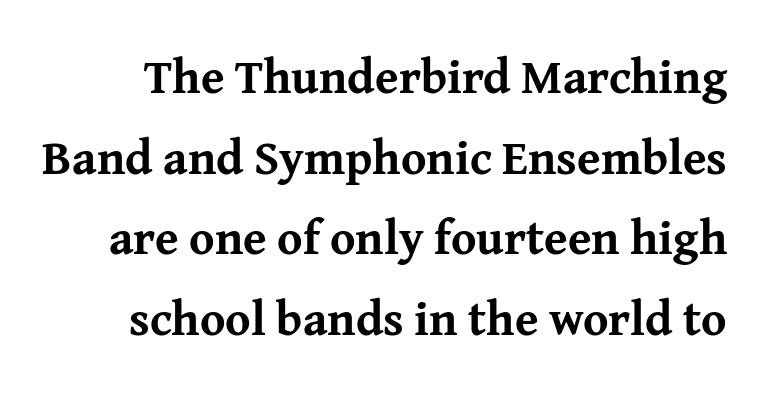
{"serif": "yes", "italic": "no", "bold": "yes", "weight": "bold", "width": "normal", "stroke_contrast": "medium", "x_height": "medium", "monospaced": "no", "underline": "no", "line_spacing": "normal", "line_spacing_ratio": 1.68, "letter_spacing": "normal", "letter_spacing_em": 0.0, "glyph_px": 48}
